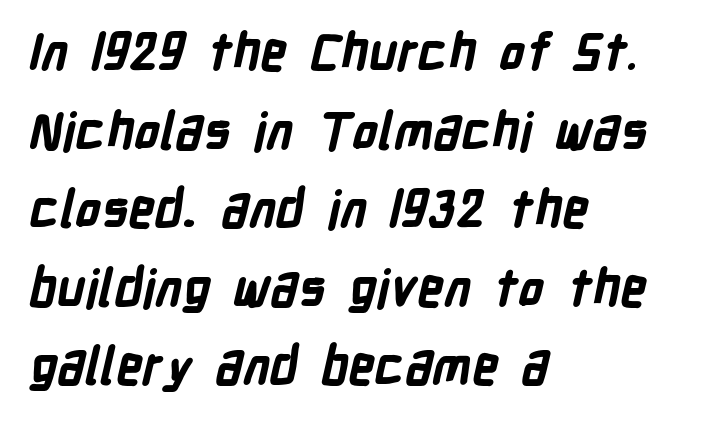
{"serif": "no", "bold": "yes", "weight": "bold", "width": "condensed", "stroke_contrast": "low", "x_height": "medium", "monospaced": "no", "underline": "no", "align": "left", "line_spacing": "normal", "line_spacing_ratio": 1.54, "letter_spacing": "normal", "letter_spacing_em": 0.0, "glyph_px": 51}
